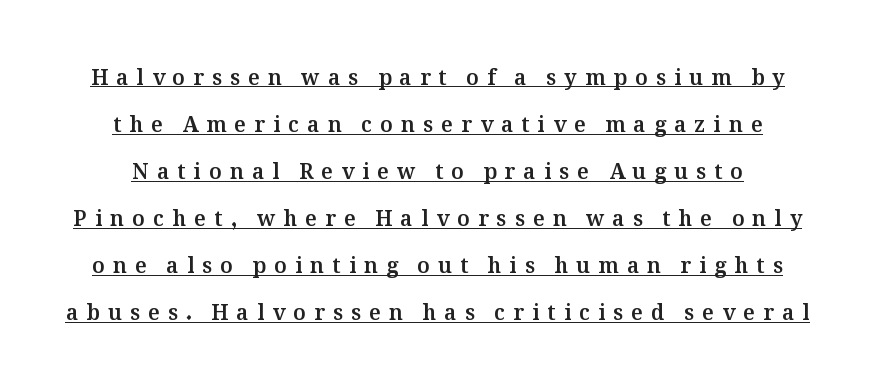
The image shows 21 px text type, upright; set centered, loose line spacing (2.24x), unusually wide letter spacing (+0.39 em), underlined.
